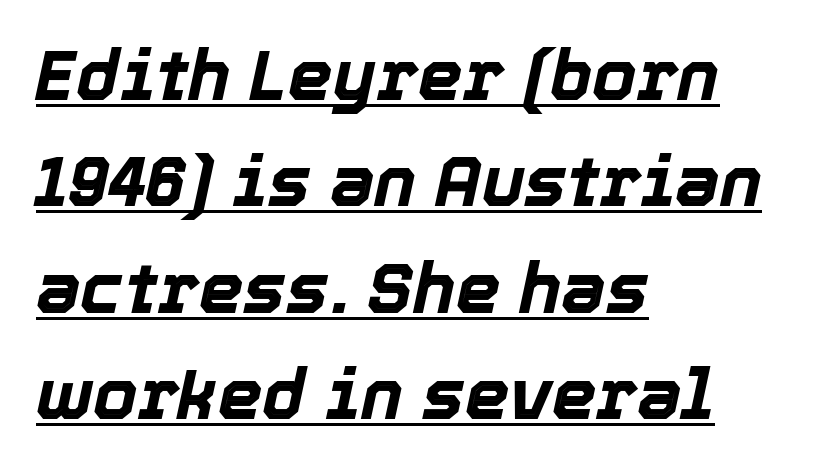
This block has exactly the height ordinary leading produces. Glyph-to-glyph distance matches everyday printed text. The lettering tilts uniformly, giving the passage an italic look. Character widths vary here, with narrow letters taking less room than wide ones. The setting favours the left margin, as ordinary paragraphs usually do. The rendering uses the underline text-decoration.
